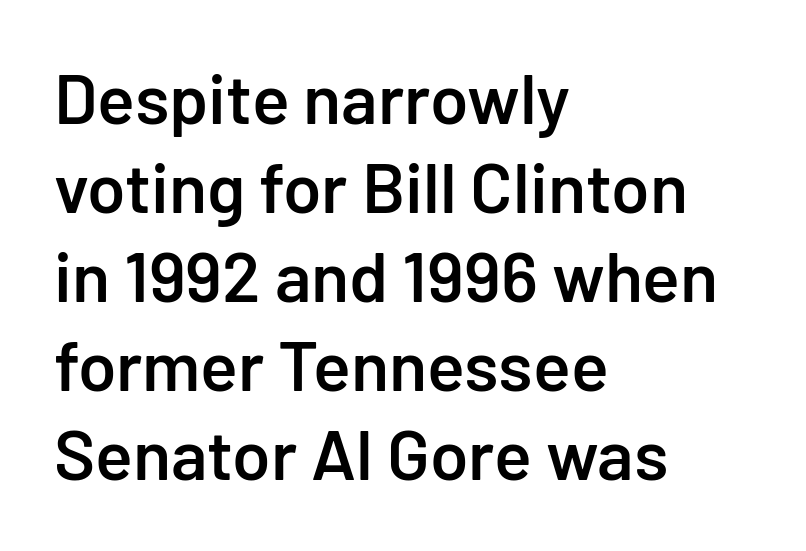
Q: Is the text bold? A: Semi-bold.
Q: Is the text italic (slanted)? A: No, it is upright.
Q: Is the typeface a serif or a sans-serif typeface? A: Sans-serif.
Q: Is the text underlined? A: No.
Q: How is the paragraph aligned? A: Left-aligned.
Q: Is the spacing between letters normal or unusually wide? A: Normal.
Q: Is the spacing between lines tight, normal or loose? A: Normal.
Q: Width (condensed, normal, or wide)? A: Normal.
Q: Stroke contrast? A: Low.
Q: x-height? A: Medium.
Q: Monospaced? A: No.
